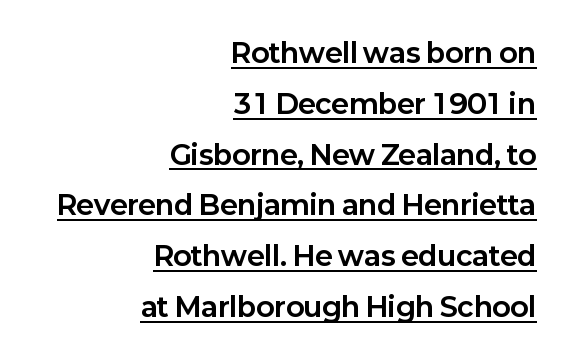
Q: Is the text bold? A: Yes.
Q: Is the text italic (slanted)? A: No, it is upright.
Q: Is the text underlined? A: Yes.
Q: How is the paragraph aligned? A: Right-aligned.
Q: Is the spacing between letters normal or unusually wide? A: Normal.
